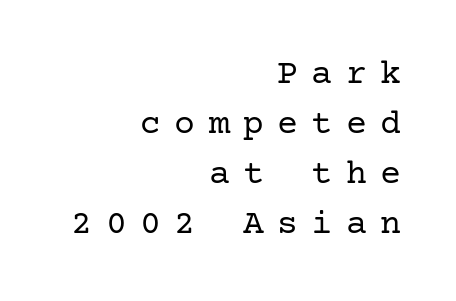
{"serif": "yes", "italic": "no", "bold": "no", "weight": "regular", "width": "normal", "stroke_contrast": "low", "x_height": "medium", "underline": "no", "align": "right", "line_spacing": "normal", "line_spacing_ratio": 1.43, "letter_spacing": "wide", "letter_spacing_em": 0.38, "glyph_px": 35}
